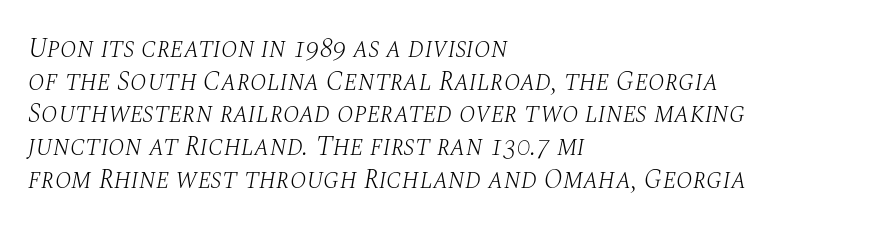
Q: Is the text bold? A: No.
Q: Is the text italic (slanted)? A: Yes, it leans right by about 10 degrees.
Q: Is the text underlined? A: No.
Q: How is the paragraph aligned? A: Left-aligned.
Q: Is the spacing between letters normal or unusually wide? A: Normal.
